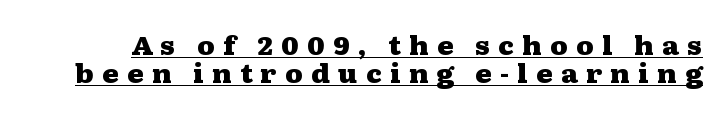
What stands out about the letter spacing? Its width — letters are far apart. The axis of the letterforms is exactly vertical. Beneath each row of characters lies a ruled line. The rendering uses a bold face; every stroke is thick and dark.
